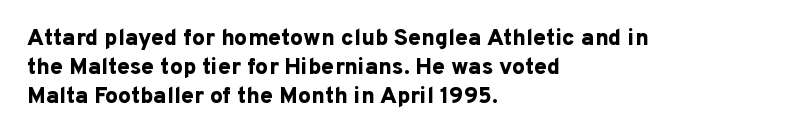
The typography opts for an upright posture over an oblique one. What weight is shown? A full bold with thick strokes. How would I describe the line gaps? Plain and ordinary. Each line starts at the same left margin while the right side varies.
